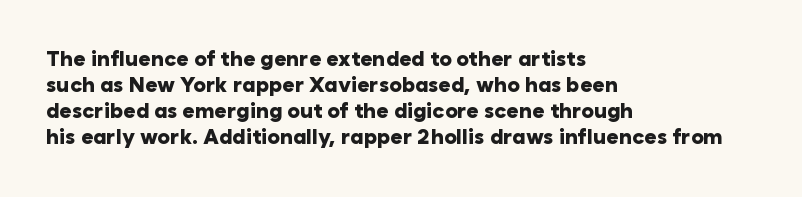
The image shows 21 px bold type, upright; set left-aligned, line spacing 1.24x, normal letter spacing, not underlined.
